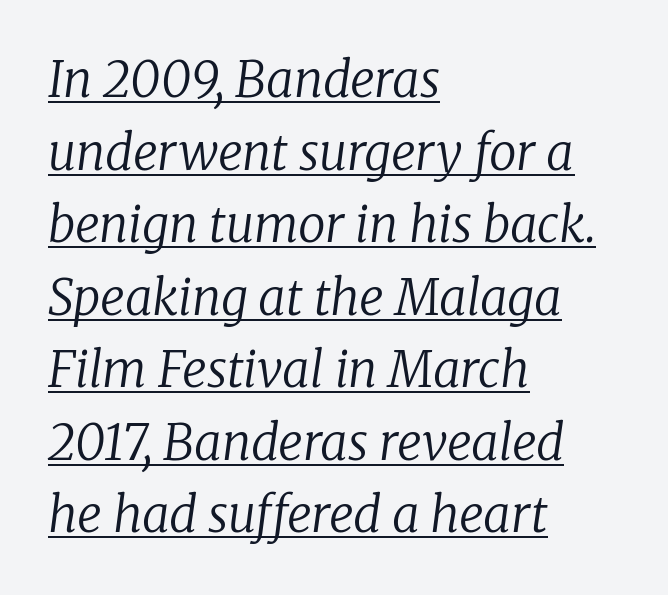
Examine the stroke ends and you'll spot serifs. The face used here is rendered with its standard letterfit. Horizontal alignment here is leftward, the default for most running prose. No heavy texture on the line: the type isn't bold. You can see a thin bar hugging the bottom of the glyphs. Evenly set lines give the paragraph a standard silhouette.
